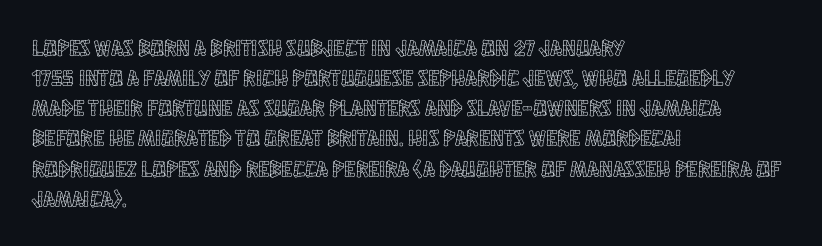
The ragged edge is on the right, which tells us the setting is flush left. What's the leading like? Ordinary, nothing unusual. Posture: straight, roman, zero tilt. The face used here is rendered with its standard letterfit. Letters rest on an invisible, unmarked baseline.
